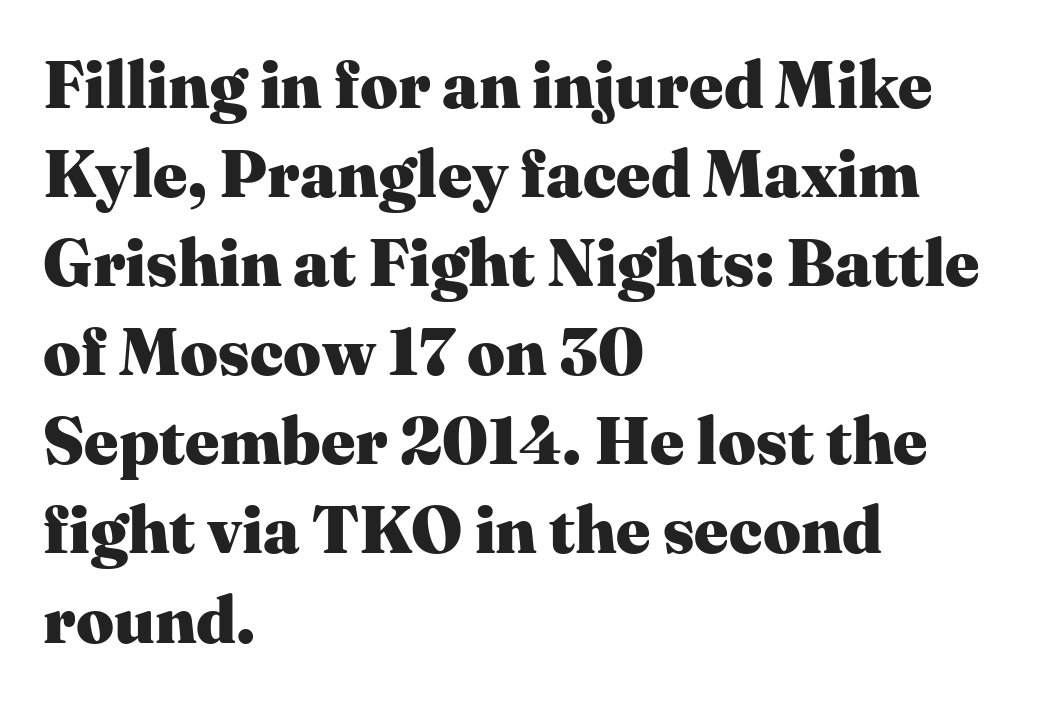
Q: Is the text bold? A: Yes.
Q: Is the text italic (slanted)? A: No, it is upright.
Q: Is the typeface a serif or a sans-serif typeface? A: Serif.
Q: Is the text underlined? A: No.
Q: How is the paragraph aligned? A: Left-aligned.
Q: Is the spacing between letters normal or unusually wide? A: Normal.
Q: Is the spacing between lines tight, normal or loose? A: Normal.
Q: Width (condensed, normal, or wide)? A: Normal.
Q: Stroke contrast? A: Medium.
Q: x-height? A: Medium.
Q: Monospaced? A: No.
